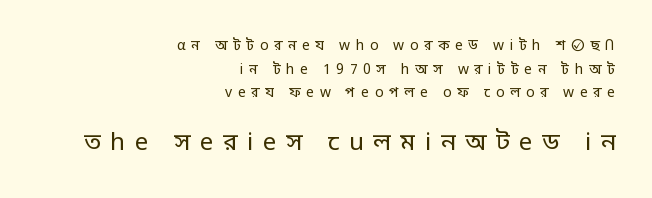
The lower block of text is set noticeably larger than the block above it. The space beneath each line is pristine and unruled. The rag falls on the left side of this text block. This sample keeps an unexceptional amount of space between lines. Words appear elongated and porous because spacing is wide. Is there any slant? The stems are plumb.
